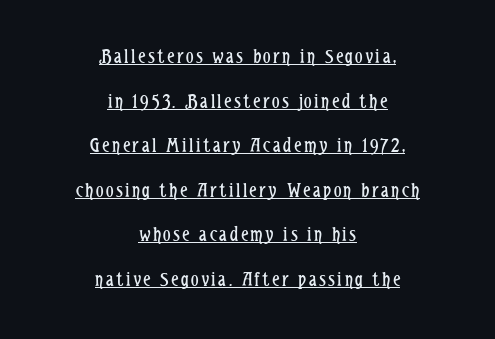
Q: Is the text bold? A: No.
Q: Is the text italic (slanted)? A: No, it is upright.
Q: Is the text underlined? A: Yes.
Q: How is the paragraph aligned? A: Centered.
Q: Is the spacing between lines tight, normal or loose? A: Loose.
